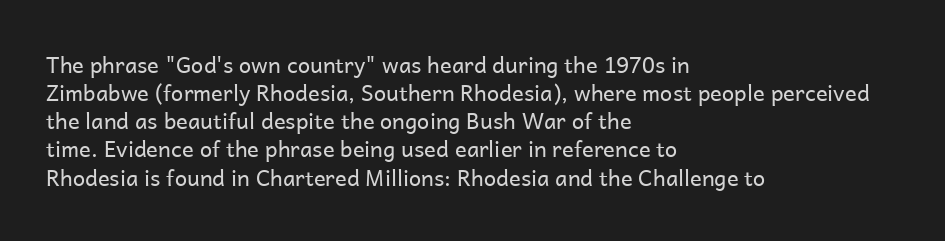
{"italic": "no", "bold": "no", "underline": "no", "align": "left", "line_spacing": "normal", "line_spacing_ratio": 1.28, "letter_spacing": "normal", "letter_spacing_em": 0.0, "glyph_px": 22}
